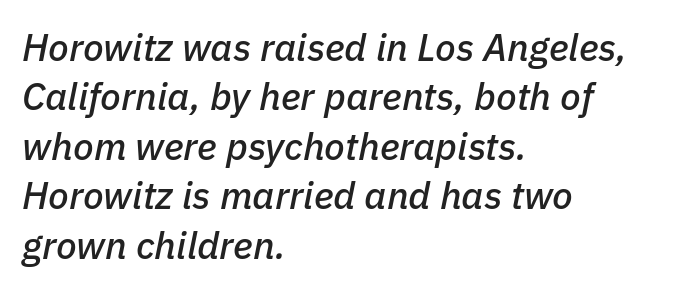
The image shows 38 px text type, italic (leaning right); set left-aligned, normal line spacing (1.3x), normal letter spacing, not underlined; low stroke contrast and a medium x-height.
